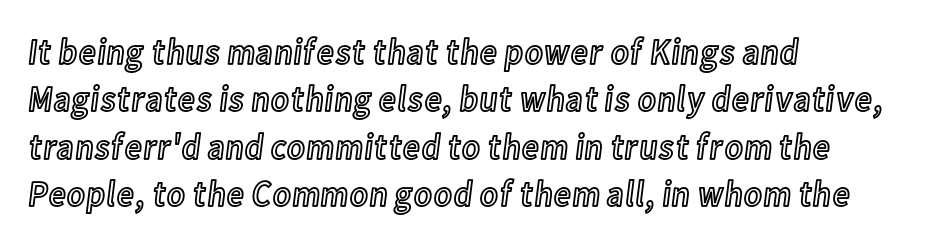
{"width": "condensed", "x_height": "medium", "monospaced": "no", "underline": "no", "align": "left", "line_spacing": "normal", "line_spacing_ratio": 1.28, "letter_spacing": "normal", "letter_spacing_em": 0.0, "glyph_px": 37}
